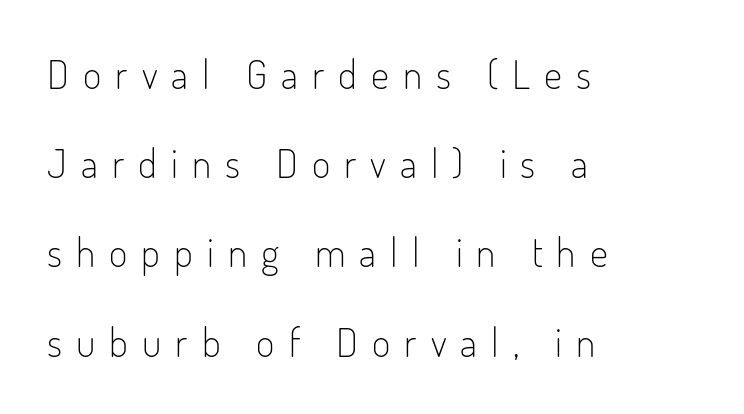
Q: Is the text bold? A: No.
Q: Is the text italic (slanted)? A: No, it is upright.
Q: Is the typeface a serif or a sans-serif typeface? A: Sans-serif.
Q: Is the text underlined? A: No.
Q: How is the paragraph aligned? A: Left-aligned.
Q: Is the spacing between letters normal or unusually wide? A: Unusually wide.
Q: Is the spacing between lines tight, normal or loose? A: Loose.
Q: Width (condensed, normal, or wide)? A: Condensed.
Q: Stroke contrast? A: Low.
Q: x-height? A: Small.
Q: Monospaced? A: No.
